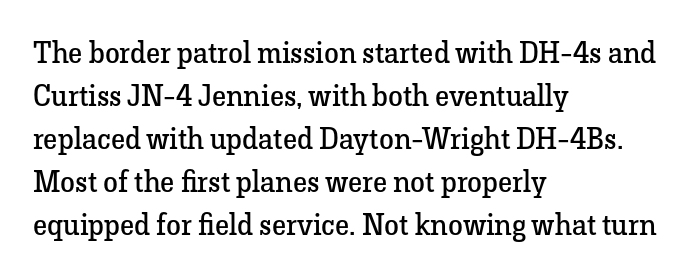
Q: Is the text bold? A: No.
Q: Is the text italic (slanted)? A: No, it is upright.
Q: Is the typeface a serif or a sans-serif typeface? A: Serif.
Q: Is the text underlined? A: No.
Q: How is the paragraph aligned? A: Left-aligned.
Q: Is the spacing between letters normal or unusually wide? A: Normal.
Q: Is the spacing between lines tight, normal or loose? A: Normal.
Q: Width (condensed, normal, or wide)? A: Normal.
Q: Stroke contrast? A: Low.
Q: x-height? A: Medium.
Q: Monospaced? A: No.
